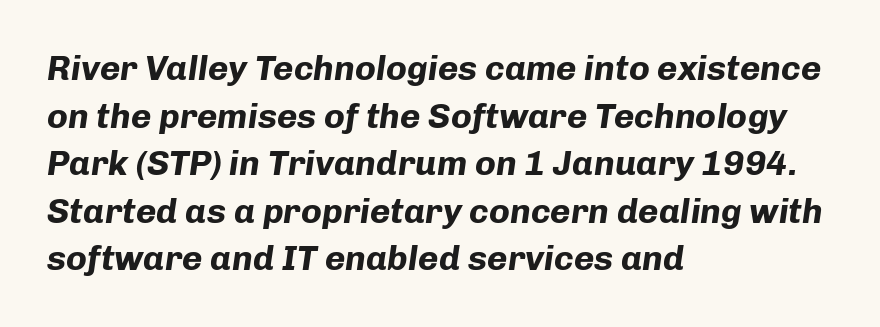
Compared with ordinary roman type, these characters are visibly tilted. The specimen omits any rule beneath the text block's lines. The letters advance in unequal steps, a hallmark of proportional type. Typesetter's note: full bold, strokes at maximum text heaviness. The line-height multiplier appears to be the usual default. This rendering uses left alignment, leaving the right contour irregular.
